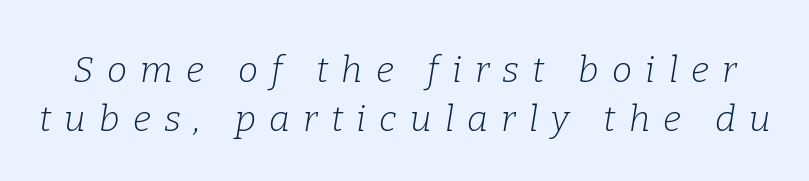
The image shows 36 px light serif type, italic (leaning right); set normal line spacing (1.35x), unusually wide letter spacing (+0.37 em), not underlined; low stroke contrast and a medium x-height.
